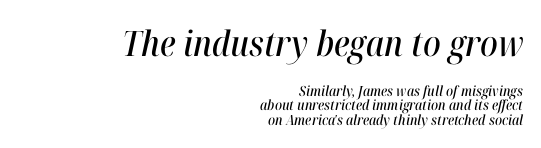
The image shows 35 px condensed type, italic (leaning right); set right-aligned, tight line spacing (1.01x), normal letter spacing, not underlined; the first (top) block is 2.5x larger; high stroke contrast and a medium x-height.
